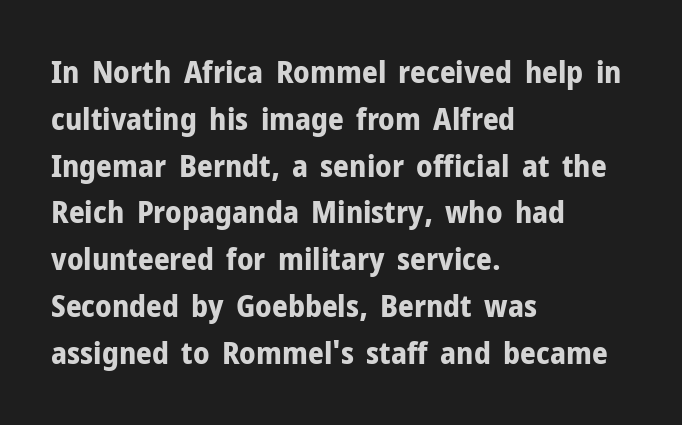
Q: Is the text bold? A: Yes.
Q: Is the text italic (slanted)? A: No, it is upright.
Q: Is the typeface a serif or a sans-serif typeface? A: Sans-serif.
Q: Is the text underlined? A: No.
Q: How is the paragraph aligned? A: Left-aligned.
Q: Is the spacing between letters normal or unusually wide? A: Normal.
Q: Is the spacing between lines tight, normal or loose? A: Normal.
Q: Width (condensed, normal, or wide)? A: Normal.
Q: Stroke contrast? A: Low.
Q: x-height? A: Medium.
Q: Monospaced? A: No.
